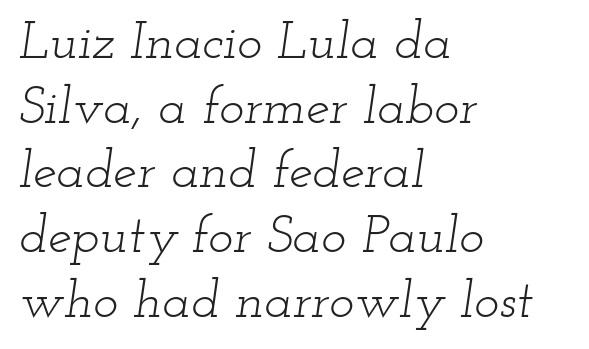
The image shows 53 px light, wide serif type, italic (leaning right); set left-aligned, line spacing 1.22x, normal letter spacing, not underlined; low stroke contrast and a small x-height.
